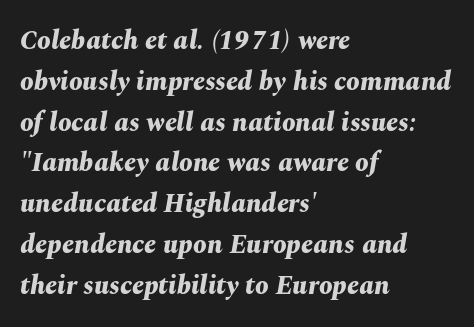
{"italic": "yes", "lean": "right", "slant_degrees": 10, "bold": "yes", "underline": "no", "align": "left", "line_spacing": "normal", "line_spacing_ratio": 1.51, "letter_spacing": "normal", "letter_spacing_em": 0.0, "glyph_px": 27}
